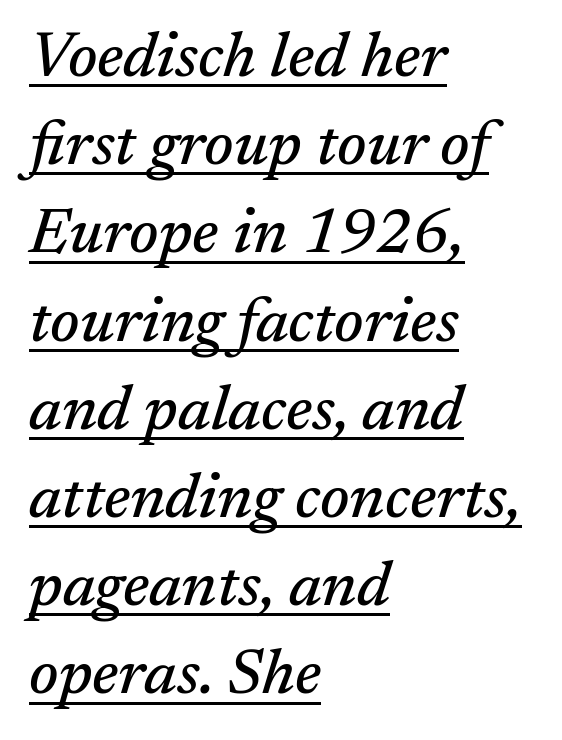
Each letter keeps its own natural width here, so spacing adapts to shape. The rendering keeps characters at their native spacing. Is there an underline? Yes — a line sits under the letters. Visually the block forms a straight wall on the left and a jagged coastline on the right.
